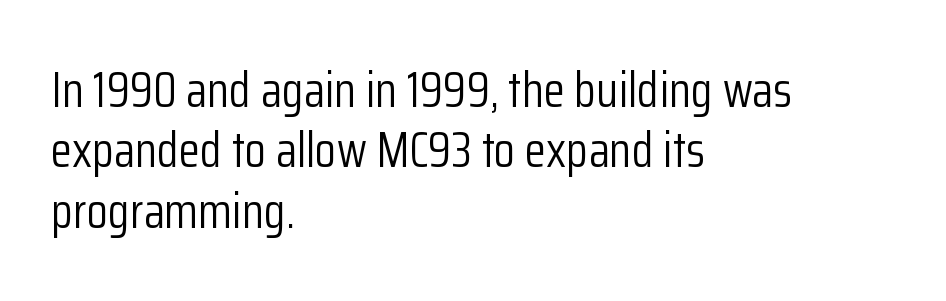
The image shows 49 px light, condensed sans-serif type, upright; set left-aligned, line spacing 1.23x, normal letter spacing, not underlined; low stroke contrast and a medium x-height.
